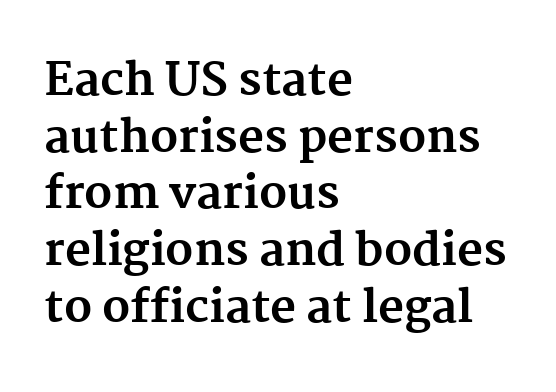
Every stem runs plumb, perpendicular to the baseline. Weight check: bold — yes, fully. No word sits above an underline. Caption: standard tracking, unaltered.
